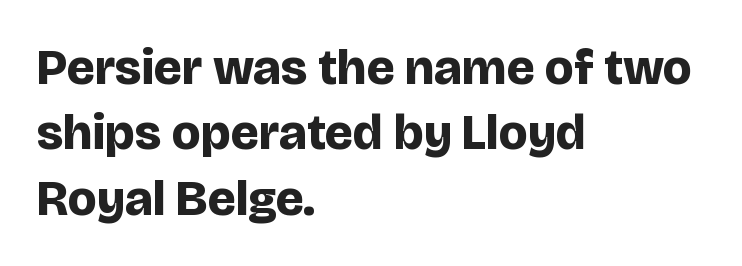
Q: Is the text bold? A: Yes.
Q: Is the text italic (slanted)? A: No, it is upright.
Q: Is the typeface a serif or a sans-serif typeface? A: Sans-serif.
Q: Is the text underlined? A: No.
Q: How is the paragraph aligned? A: Left-aligned.
Q: Is the spacing between letters normal or unusually wide? A: Normal.
Q: Is the spacing between lines tight, normal or loose? A: Normal.
Q: Width (condensed, normal, or wide)? A: Normal.
Q: Stroke contrast? A: Low.
Q: x-height? A: Large.
Q: Monospaced? A: No.
